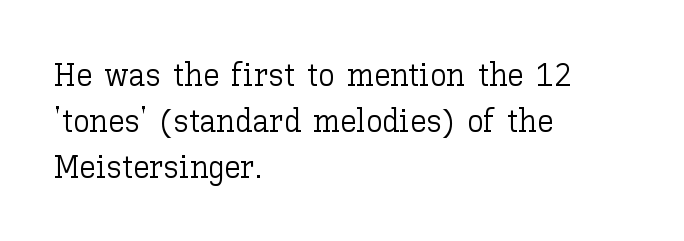
The image shows 33 px light type, upright; set left-aligned, normal line spacing (1.39x), normal letter spacing, not underlined; low stroke contrast and a medium x-height.
